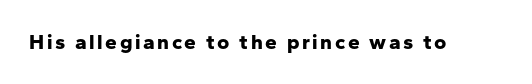
{"italic": "no", "bold": "yes", "underline": "no", "glyph_px": 21}
